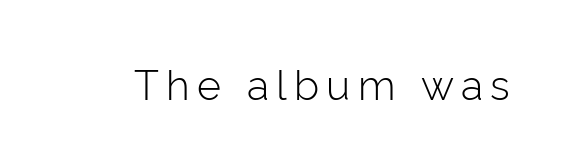
Q: Is the text bold? A: No.
Q: Is the text italic (slanted)? A: No, it is upright.
Q: Is the typeface a serif or a sans-serif typeface? A: Sans-serif.
Q: Is the text underlined? A: No.
Q: Width (condensed, normal, or wide)? A: Normal.
Q: Stroke contrast? A: Low.
Q: x-height? A: Medium.
Q: Monospaced? A: No.
